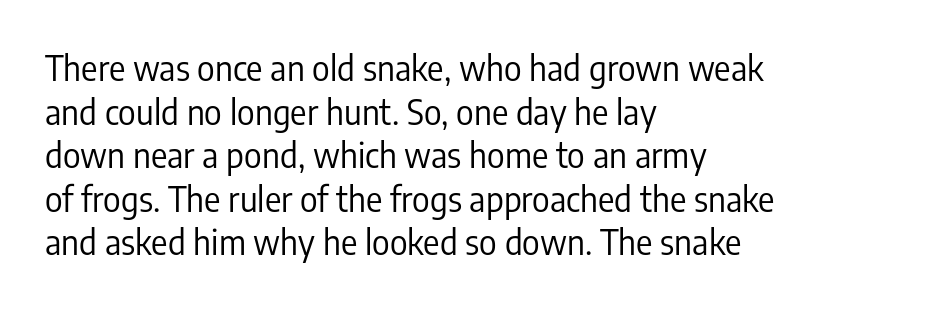
{"serif": "no", "italic": "no", "bold": "no", "weight": "regular", "width": "condensed", "stroke_contrast": "low", "x_height": "medium", "monospaced": "no", "underline": "no", "align": "left", "line_spacing": "normal", "line_spacing_ratio": 1.28, "letter_spacing": "normal", "letter_spacing_em": 0.0, "glyph_px": 34}
